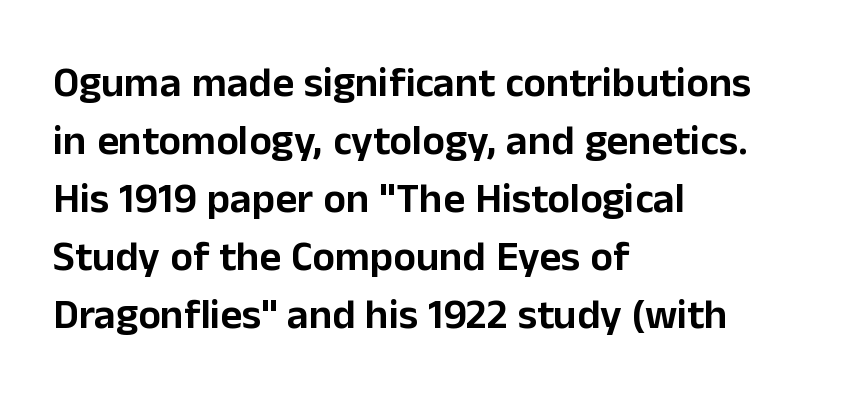
{"serif": "no", "italic": "no", "width": "normal", "stroke_contrast": "low", "x_height": "medium", "monospaced": "no", "underline": "no", "align": "left", "line_spacing": "normal", "line_spacing_ratio": 1.38, "letter_spacing": "normal", "letter_spacing_em": 0.0, "glyph_px": 42}
